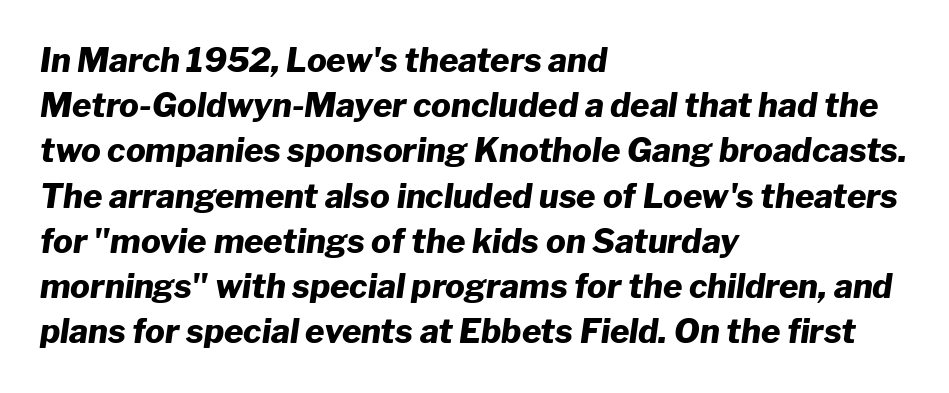
The image shows 33 px heavy type, italic (leaning right); set left-aligned, normal line spacing (1.37x), normal letter spacing, not underlined; low stroke contrast and a medium x-height.
